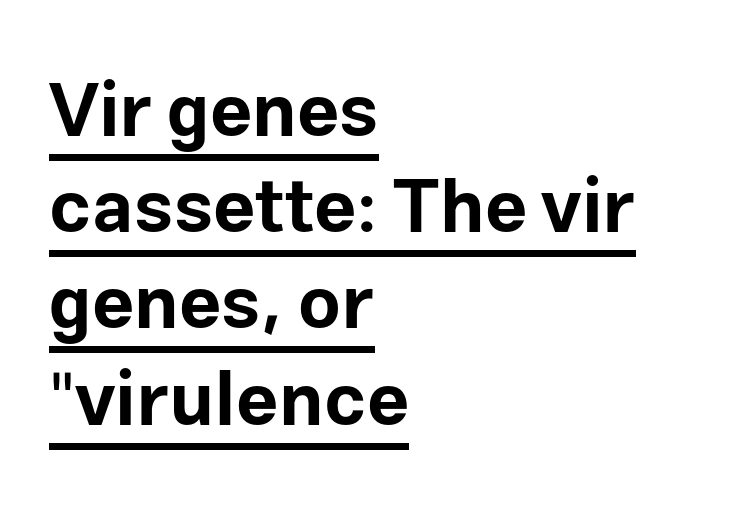
The image shows 74 px bold sans-serif type, upright; set left-aligned, normal line spacing (1.3x), normal letter spacing, underlined; low stroke contrast and a medium x-height.
